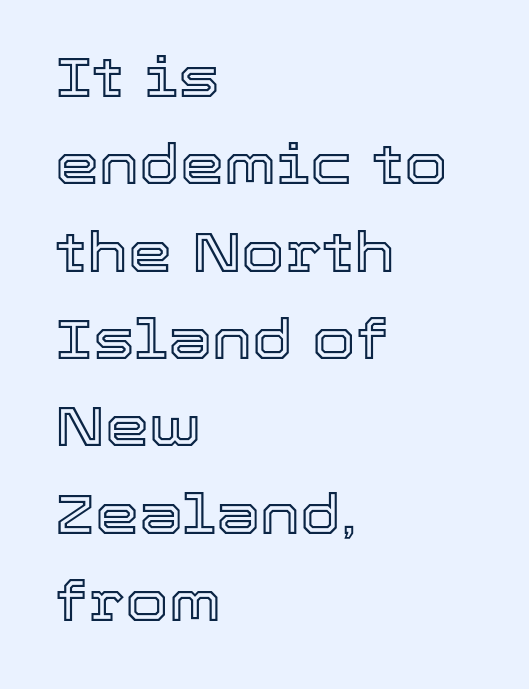
A typesetter would call this leading conventional body-copy spacing. Decoration check: the copy has no underline. Casual observation: everything's shoved over to the left. Characters remain perfectly vertical along every line. Here the designer chose a conventional face with non-uniform glyph widths. Compared with typical body copy, the letter spacing here is the same.
